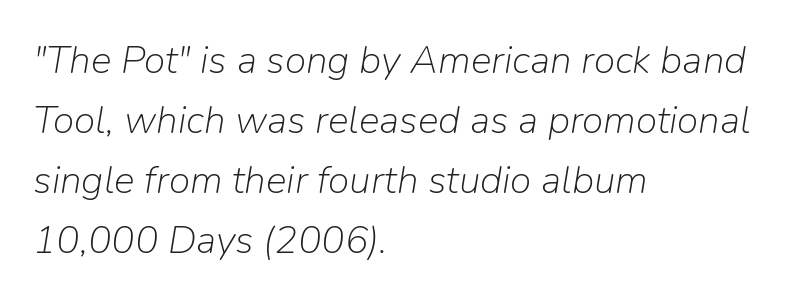
{"italic": "yes", "lean": "right", "slant_degrees": 9, "bold": "no", "weight": "light", "width": "normal", "stroke_contrast": "low", "x_height": "medium", "monospaced": "no", "underline": "no", "align": "left", "line_spacing": "normal", "line_spacing_ratio": 1.54, "letter_spacing": "normal", "letter_spacing_em": 0.0, "glyph_px": 39}
